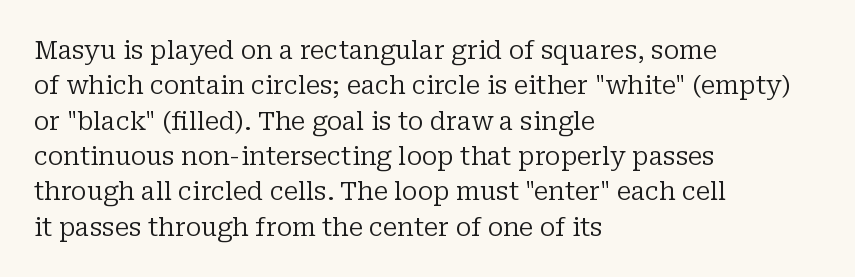
{"italic": "no", "bold": "no", "underline": "no", "align": "left", "line_spacing": "normal", "line_spacing_ratio": 1.36, "letter_spacing": "normal", "letter_spacing_em": 0.0, "glyph_px": 26}
